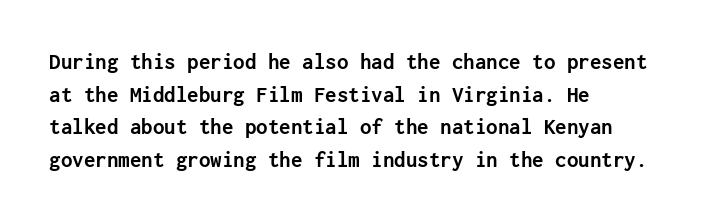
Here the glyphs are tracked normally, forming tight word shapes. One-word summary of the alignment: left. In terms of posture, this sample is upright. Notice how thick the strokes are: this is what a full bold looks like. The lines sit at an ordinary, default distance from one another.
